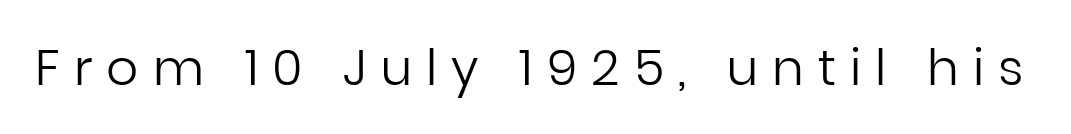
Q: Is the text bold? A: No.
Q: Is the text italic (slanted)? A: No, it is upright.
Q: Is the typeface a serif or a sans-serif typeface? A: Sans-serif.
Q: Is the text underlined? A: No.
Q: Is the spacing between letters normal or unusually wide? A: Unusually wide.
Q: Width (condensed, normal, or wide)? A: Normal.
Q: Stroke contrast? A: Low.
Q: x-height? A: Medium.
Q: Monospaced? A: No.
